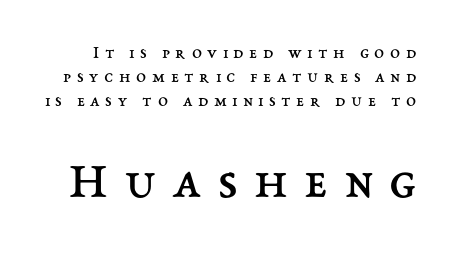
{"italic": "no", "bold": "no", "weight": "regular", "width": "normal", "stroke_contrast": "medium", "x_height": "medium", "monospaced": "no", "underline": "no", "line_spacing": "normal", "line_spacing_ratio": 1.32, "letter_spacing": "wide", "letter_spacing_em": 0.31, "larger_block": "second", "size_ratio": 2.94, "glyph_px": 53}
